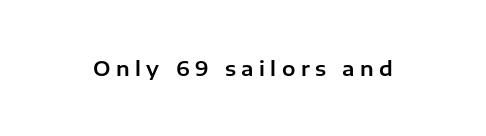
{"italic": "no", "underline": "no", "letter_spacing": "wide", "letter_spacing_em": 0.27, "glyph_px": 20}
